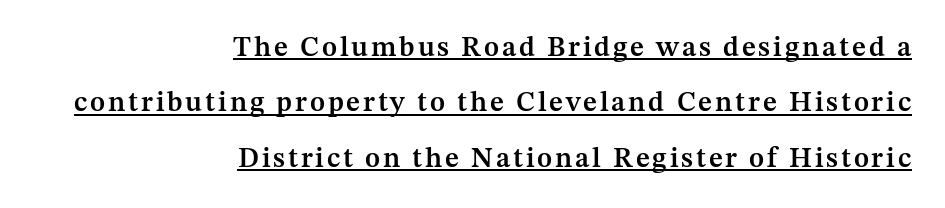
{"serif": "yes", "italic": "no", "bold": "semi", "weight": "semibold", "width": "normal", "stroke_contrast": "medium", "x_height": "medium", "monospaced": "no", "underline": "yes", "align": "right", "line_spacing": "loose", "line_spacing_ratio": 1.98, "glyph_px": 28}
